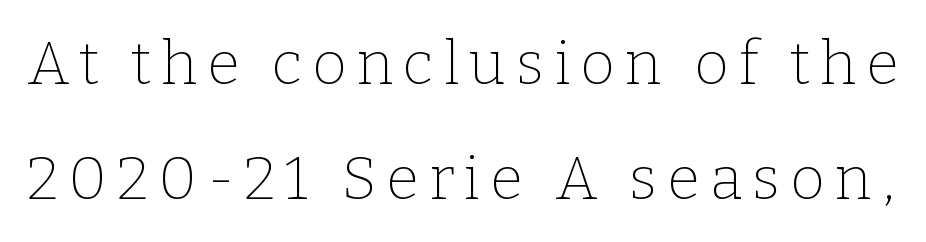
{"serif": "yes", "italic": "no", "bold": "no", "weight": "thin", "width": "normal", "stroke_contrast": "low", "x_height": "medium", "monospaced": "no", "underline": "no", "line_spacing": "loose", "line_spacing_ratio": 1.91, "glyph_px": 60}
